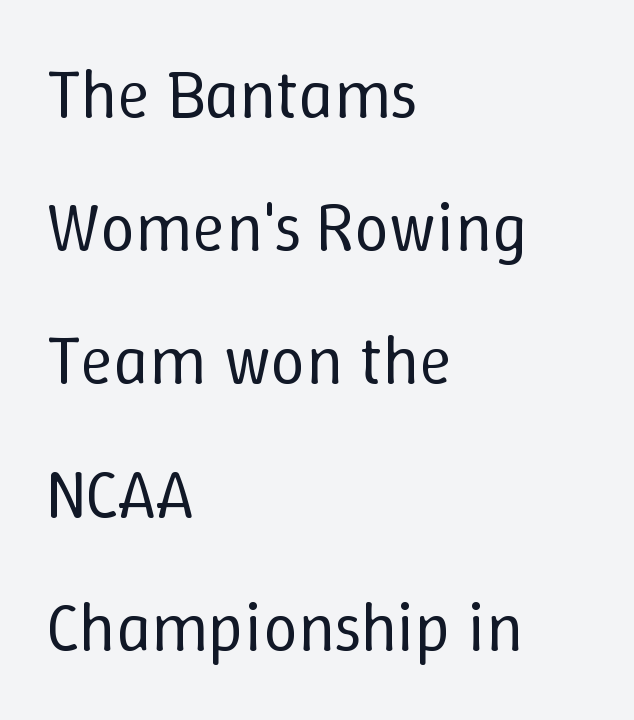
Reading down the column, the eye jumps a long way to each next line. The passage is arranged the way most books set body copy — flush left. No chunkiness to these letters — they're not bold. The area under the type is left untouched. The passage shown has conventional tracking throughout. The rendering uses natural spacing where letterforms have individual widths.
